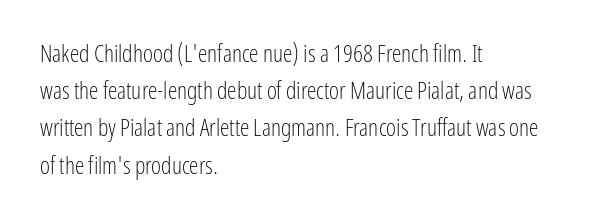
The image shows 24 px text type, upright; set left-aligned, normal line spacing (1.55x), normal letter spacing, not underlined.
